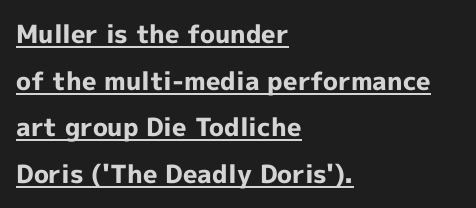
{"italic": "no", "bold": "yes", "underline": "yes", "align": "left", "line_spacing_ratio": 1.87, "letter_spacing": "normal", "letter_spacing_em": 0.0, "glyph_px": 25}
